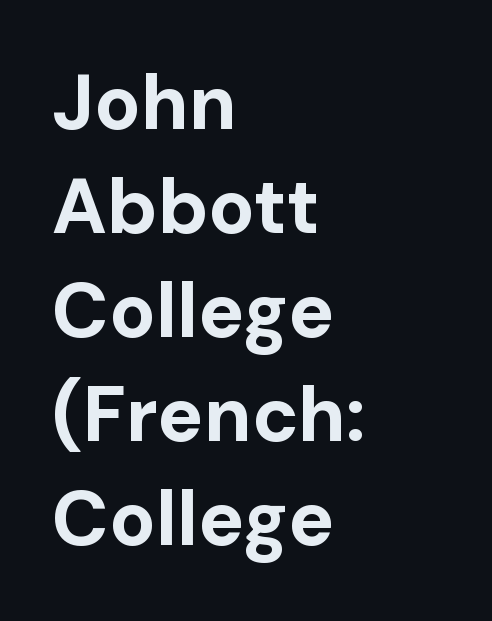
Q: Is the text bold? A: Yes.
Q: Is the text italic (slanted)? A: No, it is upright.
Q: Is the typeface a serif or a sans-serif typeface? A: Sans-serif.
Q: Is the text underlined? A: No.
Q: How is the paragraph aligned? A: Left-aligned.
Q: Is the spacing between letters normal or unusually wide? A: Normal.
Q: Is the spacing between lines tight, normal or loose? A: Normal.
Q: Width (condensed, normal, or wide)? A: Normal.
Q: Stroke contrast? A: Low.
Q: x-height? A: Medium.
Q: Monospaced? A: No.
